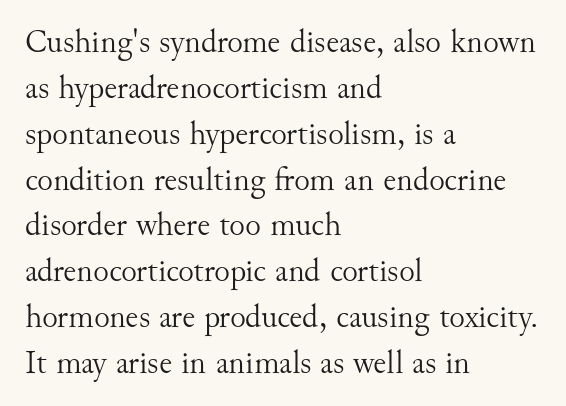
{"serif": "yes", "italic": "no", "bold": "no", "weight": "light", "width": "normal", "stroke_contrast": "medium", "x_height": "small", "monospaced": "no", "underline": "no", "align": "left", "line_spacing": "normal", "line_spacing_ratio": 1.39, "letter_spacing": "normal", "letter_spacing_em": 0.0, "glyph_px": 33}
